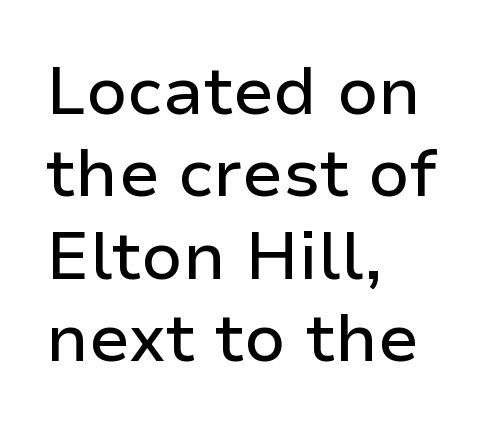
The image shows 67 px sans-serif type, upright; set left-aligned, line spacing 1.23x, normal letter spacing, not underlined; low stroke contrast and a medium x-height.
